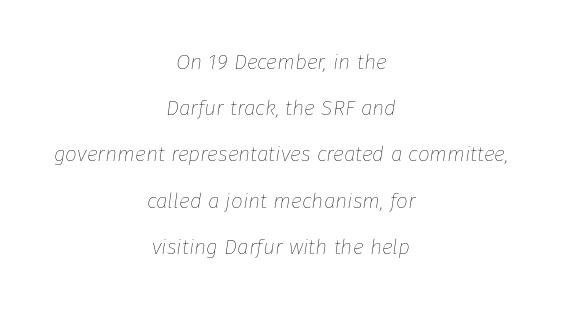
Weight class: somewhere from thin through regular. The glyphs look as if they've been sheared to an angle. Observe the ordinary spacing: letters are neighbours, not strangers. The compositor balanced each line on the midline. Regarding leading, the lines here are spaced well apart. Quick note: underline off.
